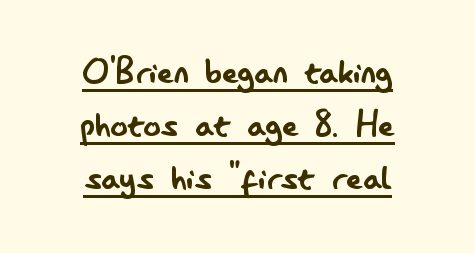
{"serif": "no", "italic": "no", "bold": "no", "weight": "regular", "width": "condensed", "stroke_contrast": "low", "x_height": "small", "monospaced": "no", "underline": "yes", "align": "center", "line_spacing_ratio": 1.2, "letter_spacing": "normal", "letter_spacing_em": 0.0, "glyph_px": 44}
